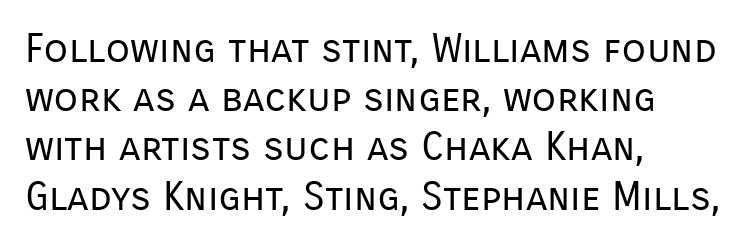
{"serif": "no", "italic": "no", "bold": "no", "weight": "regular", "width": "normal", "stroke_contrast": "low", "x_height": "medium", "monospaced": "no", "underline": "no", "align": "left", "line_spacing_ratio": 1.23, "letter_spacing": "normal", "letter_spacing_em": 0.0, "glyph_px": 40}
